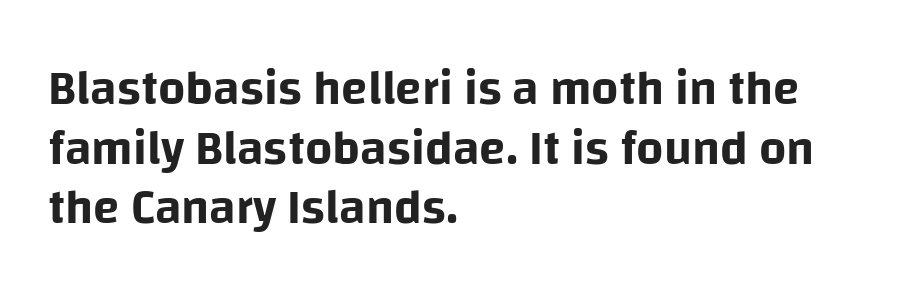
The letters stand upright; this is a roman face. Look at the bottom of the vertical strokes: they stop flat, with no serifs. Compared with typical body copy, the letter spacing here is the same. Think of a printed novel: that variable character pitch is what you see here.
